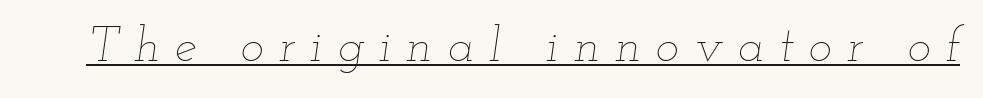
This rendering widens character spacing well past its baseline value. Compared with undecorated copy, this sample adds a rule below the words. If you drew a line through each stem, it would be angled. You could not count columns in this text — the font is proportionally spaced. Stems here are at most as thick as an everyday book face.
